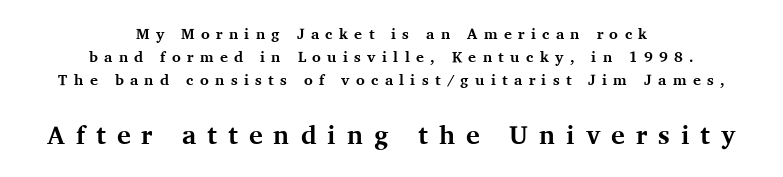
Q: Is the text bold? A: Yes.
Q: Is the text italic (slanted)? A: No, it is upright.
Q: Is the text underlined? A: No.
Q: How is the paragraph aligned? A: Centered.
Q: Is the spacing between letters normal or unusually wide? A: Unusually wide.
Q: Is the spacing between lines tight, normal or loose? A: Normal.
Q: Which block of text is set in a larger size, the first (top) or the second (bottom)? A: The second (bottom) one.
